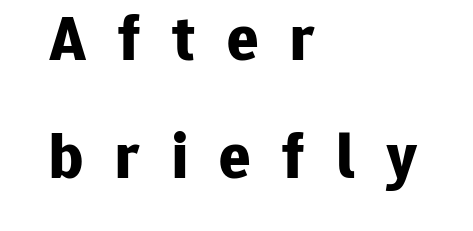
Q: Is the text bold? A: Yes.
Q: Is the text italic (slanted)? A: No, it is upright.
Q: Is the typeface a serif or a sans-serif typeface? A: Sans-serif.
Q: Is the text underlined? A: No.
Q: How is the paragraph aligned? A: Left-aligned.
Q: Is the spacing between letters normal or unusually wide? A: Unusually wide.
Q: Width (condensed, normal, or wide)? A: Normal.
Q: Stroke contrast? A: Low.
Q: x-height? A: Medium.
Q: Monospaced? A: No.
